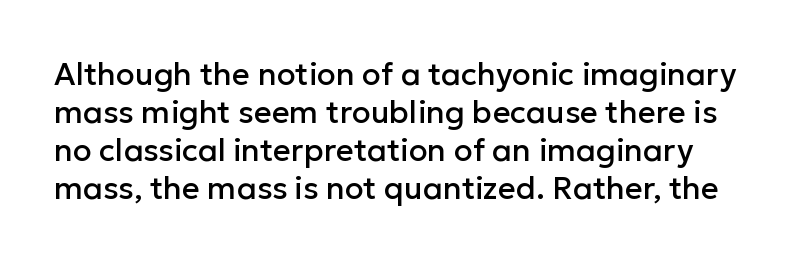
Proportional: the letters do not fall into vertical columns. Does the lettering tilt? It doesn't — this is upright. The specimen omits any rule beneath the text block's lines. How are the letters spaced? Ordinarily, with no added tracking.
